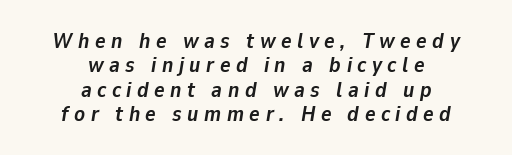
The image shows 22 px bold type, italic (leaning right); set centered, tight line spacing (1.11x), unusually wide letter spacing (+0.25 em), not underlined.
